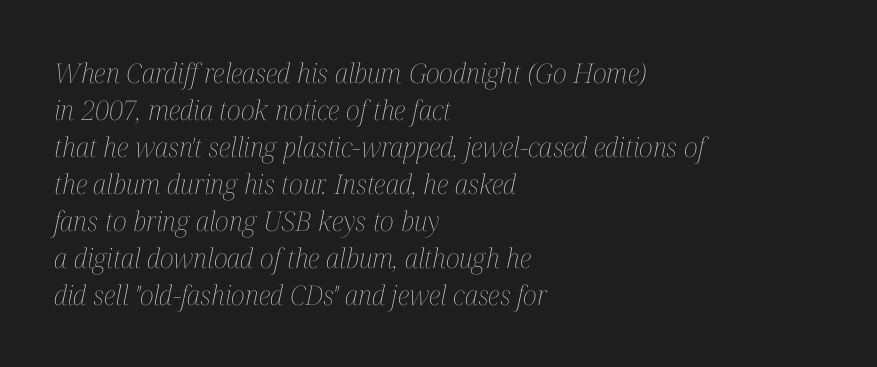
Q: Is the text bold? A: No.
Q: Is the text italic (slanted)? A: Yes, it leans right by about 12 degrees.
Q: Is the text underlined? A: No.
Q: How is the paragraph aligned? A: Left-aligned.
Q: Is the spacing between letters normal or unusually wide? A: Normal.
Q: Is the spacing between lines tight, normal or loose? A: Normal.
